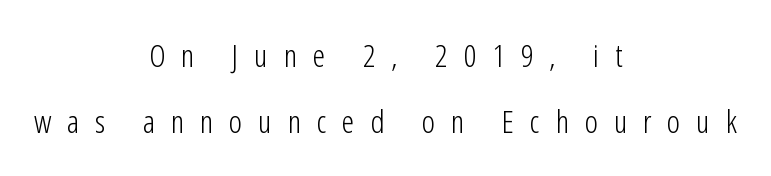
This rendering features lettering with no underline. Observe the wide spacing: letters keep a clear distance from each other. One glance says open: line gaps are wider than usual. Weight class: somewhere from thin through regular. Horizontally, the lines are justified to the midpoint only. Think of a printed novel: that variable character pitch is what you see here.
